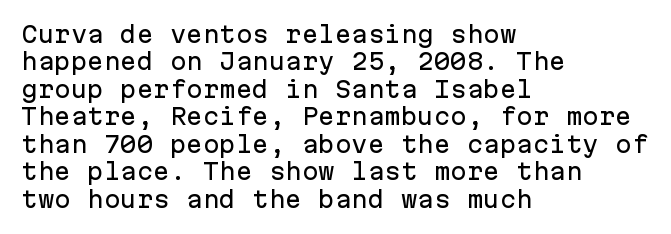
{"italic": "no", "underline": "no", "align": "left", "line_spacing": "normal", "line_spacing_ratio": 1.25, "letter_spacing": "normal", "letter_spacing_em": 0.0, "glyph_px": 22}
